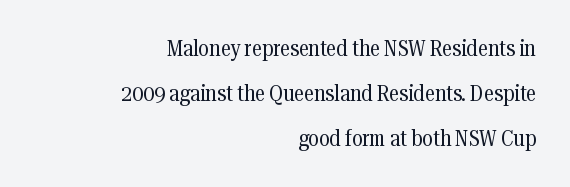
{"italic": "no", "bold": "no", "underline": "no", "align": "right", "line_spacing": "loose", "line_spacing_ratio": 1.96, "letter_spacing": "normal", "letter_spacing_em": 0.0, "glyph_px": 23}
